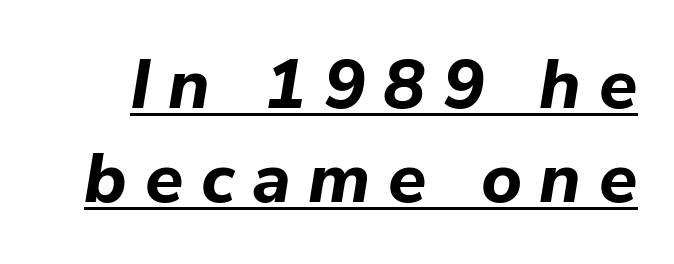
The image shows 70 px bold type, italic (leaning right); set normal line spacing (1.34x), unusually wide letter spacing (+0.25 em), underlined; low stroke contrast and a medium x-height.
